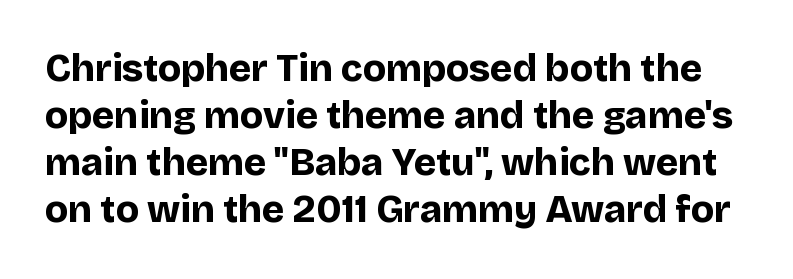
{"serif": "no", "italic": "no", "bold": "yes", "weight": "bold", "width": "normal", "stroke_contrast": "low", "x_height": "large", "monospaced": "no", "underline": "no", "line_spacing_ratio": 1.24, "letter_spacing": "normal", "letter_spacing_em": 0.0, "glyph_px": 38}
